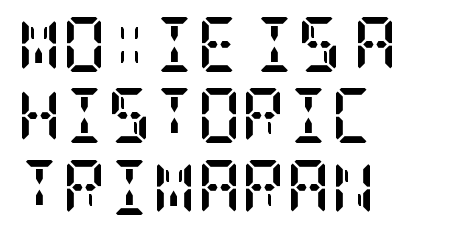
{"serif": "yes", "italic": "no", "bold": "yes", "weight": "semibold", "width": "condensed", "stroke_contrast": "low", "x_height": "large", "underline": "no", "align": "left", "line_spacing": "normal", "line_spacing_ratio": 1.3, "letter_spacing": "normal", "letter_spacing_em": 0.0, "glyph_px": 55}
